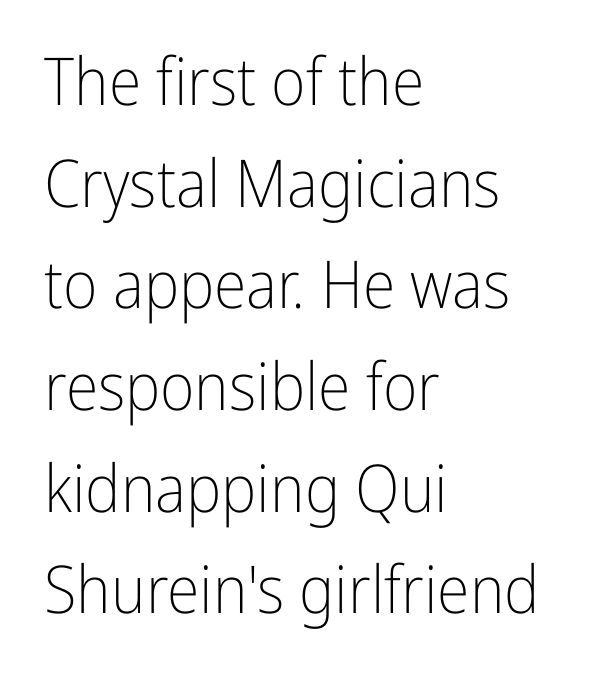
{"serif": "no", "italic": "no", "bold": "no", "weight": "light", "width": "condensed", "stroke_contrast": "low", "x_height": "medium", "monospaced": "no", "underline": "no", "align": "left", "line_spacing": "normal", "line_spacing_ratio": 1.54, "letter_spacing": "normal", "letter_spacing_em": 0.0, "glyph_px": 66}
